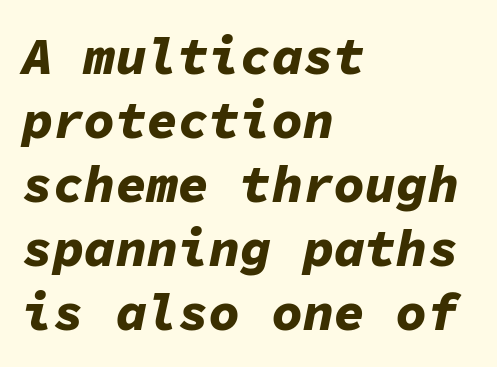
The glyphs have the mass of a bold cut. Just letters on the line, the space beneath them empty. No extra tracking has been applied to these lines. The lettering tilts uniformly, giving the passage an italic look.
